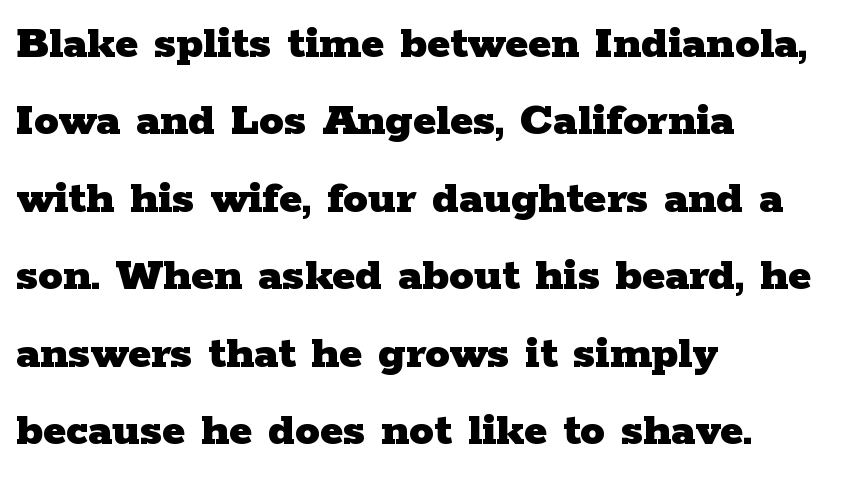
{"serif": "yes", "italic": "no", "bold": "yes", "weight": "heavy", "width": "wide", "stroke_contrast": "low", "x_height": "medium", "monospaced": "no", "underline": "no", "align": "left", "line_spacing": "normal", "line_spacing_ratio": 1.58, "letter_spacing": "normal", "letter_spacing_em": 0.0, "glyph_px": 49}
